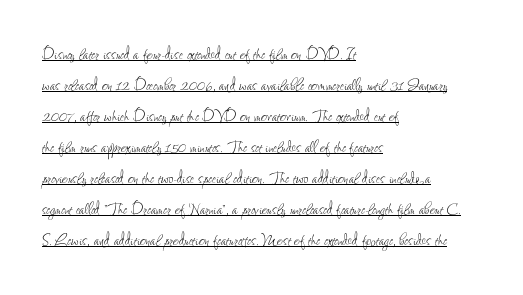
{"bold": "no", "underline": "yes", "align": "left", "line_spacing": "normal", "line_spacing_ratio": 1.55, "letter_spacing": "normal", "letter_spacing_em": 0.0, "glyph_px": 20}
